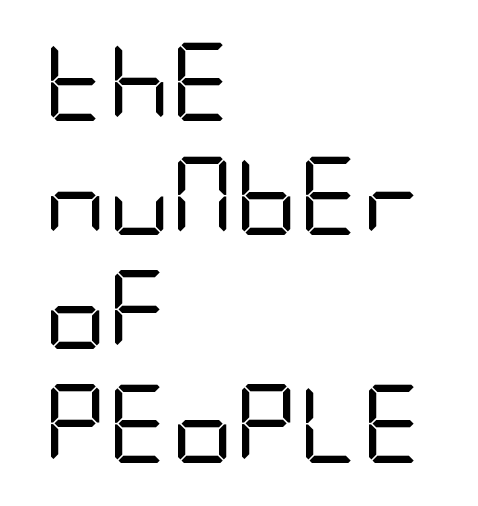
In terms of letterspacing, this is plain default setting. Designer's note — italics off, roman on. Weight: in the light-to-regular range. These lines sit exactly where default settings would place them. Nope, no serifs anywhere on these letters.
